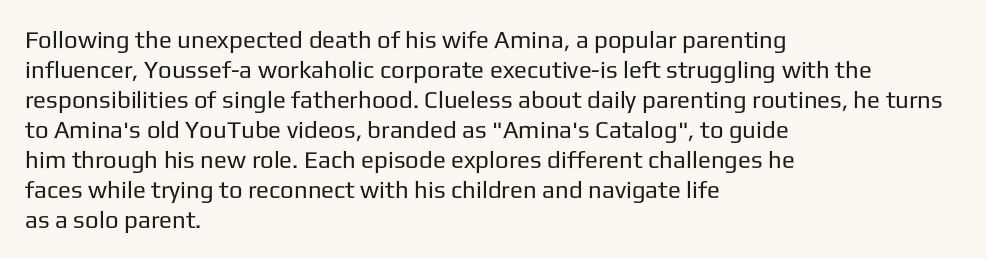
The image shows 24 px text type, upright; set left-aligned, normal line spacing (1.25x), normal letter spacing, not underlined.
